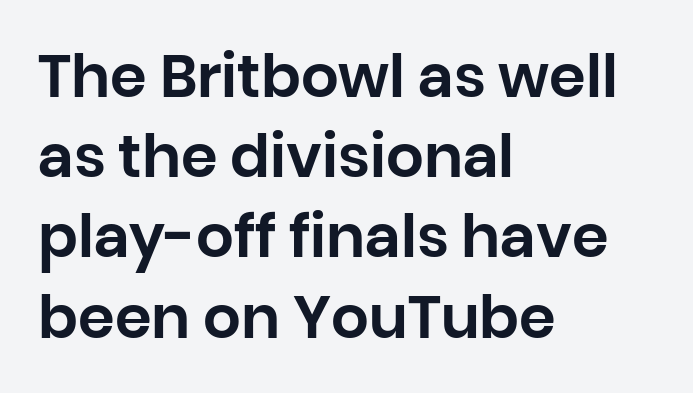
The image shows 59 px sans-serif type, upright; set left-aligned, normal line spacing (1.36x), normal letter spacing, not underlined; low stroke contrast and a large x-height.
